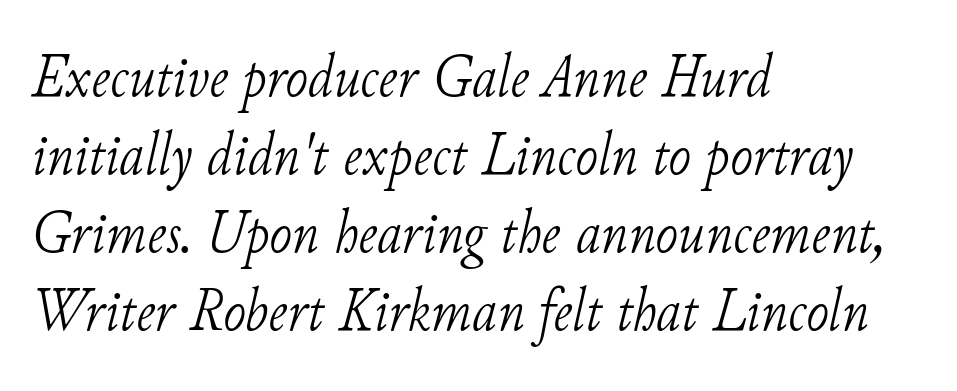
The image shows 61 px light serif type, italic (leaning right); set left-aligned, normal line spacing (1.28x), normal letter spacing, not underlined; low stroke contrast and a small x-height.
